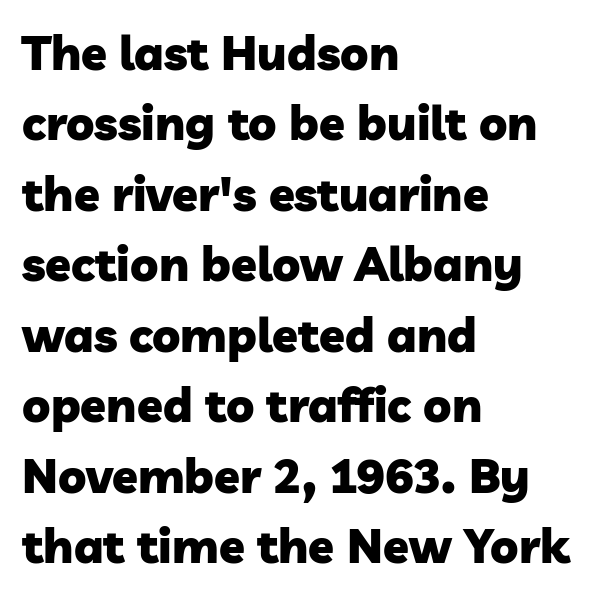
{"serif": "no", "bold": "yes", "weight": "heavy", "width": "normal", "stroke_contrast": "low", "x_height": "medium", "monospaced": "no", "underline": "no", "align": "left", "line_spacing": "normal", "line_spacing_ratio": 1.5, "letter_spacing": "normal", "letter_spacing_em": 0.0, "glyph_px": 47}
